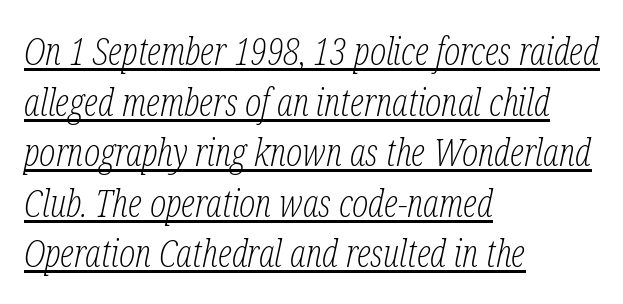
Q: Is the text bold? A: No.
Q: Is the text italic (slanted)? A: Yes, it leans right by about 12 degrees.
Q: Is the typeface a serif or a sans-serif typeface? A: Serif.
Q: Is the text underlined? A: Yes.
Q: How is the paragraph aligned? A: Left-aligned.
Q: Is the spacing between letters normal or unusually wide? A: Normal.
Q: Is the spacing between lines tight, normal or loose? A: Normal.
Q: Width (condensed, normal, or wide)? A: Condensed.
Q: Stroke contrast? A: Low.
Q: x-height? A: Medium.
Q: Monospaced? A: No.
